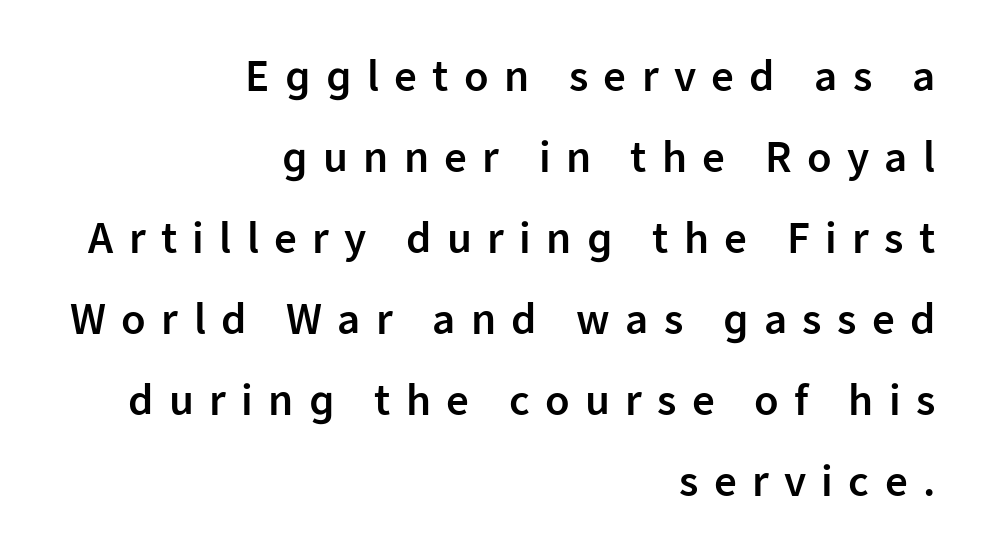
{"serif": "no", "italic": "no", "bold": "semi", "weight": "semibold", "width": "normal", "stroke_contrast": "low", "x_height": "medium", "monospaced": "no", "underline": "no", "align": "right", "line_spacing_ratio": 1.8, "letter_spacing": "wide", "letter_spacing_em": 0.34, "glyph_px": 45}
